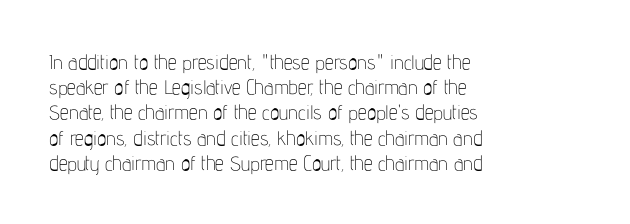
How would I describe the line gaps? Plain and ordinary. Stem width sits at or under what a default text font uses. Posture: straight, roman, zero tilt. Underlining? Definitely not there. How are the letters spaced? Ordinarily, with no added tracking. Alignment: flush left.
